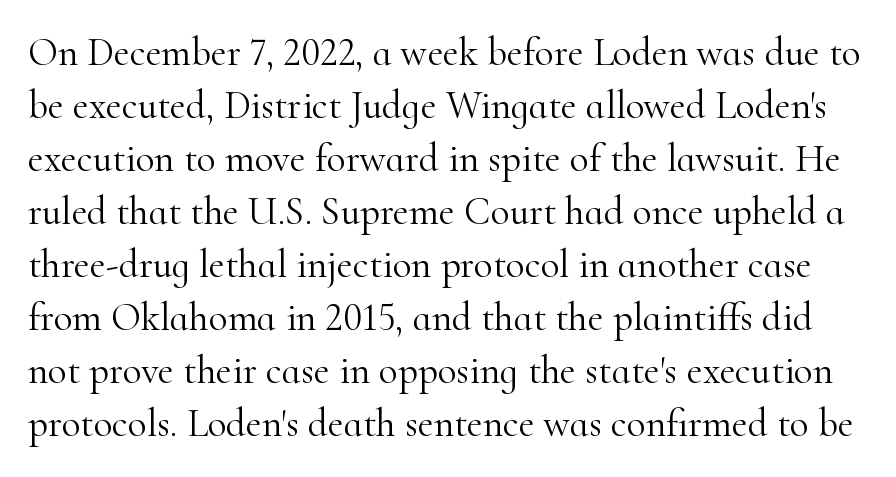
Summary of vertical rhythm: regular, with standard interline spacing. Stems and bowls with no extra thickness — not bold. Varying glyph widths throughout — classic text-font behaviour. Check the space under the baseline: it is left empty. When letters stand straight like this, we call the style roman or upright.
